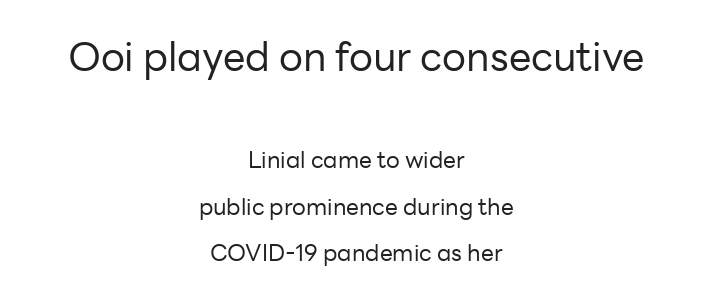
Is there much room between lines? Yes — plenty of vertical air separates them. This is sans-serif lettering, the kind often seen on screens and signage. Weight: in the light-to-regular range. Which of the two is more prominent by size? The first, at the top. This rendering features lettering with no underline. These lines stack symmetrically, like a column narrowing and widening about its center.
